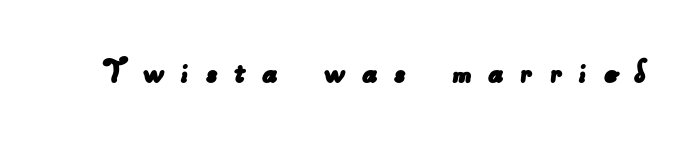
Q: Is the typeface a serif or a sans-serif typeface? A: Sans-serif.
Q: Is the text underlined? A: No.
Q: Is the spacing between letters normal or unusually wide? A: Unusually wide.
Q: Width (condensed, normal, or wide)? A: Normal.
Q: Stroke contrast? A: Low.
Q: x-height? A: Small.
Q: Monospaced? A: No.
